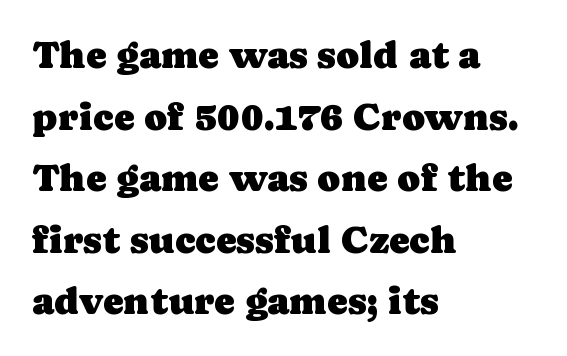
The image shows 39 px serif type, upright; set left-aligned, normal line spacing (1.58x), normal letter spacing, not underlined; low stroke contrast and a medium x-height.
